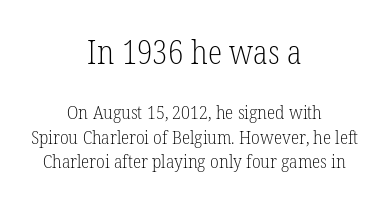
{"serif": "yes", "italic": "no", "bold": "no", "weight": "light", "width": "condensed", "stroke_contrast": "low", "x_height": "medium", "monospaced": "no", "underline": "no", "align": "center", "line_spacing": "normal", "line_spacing_ratio": 1.31, "letter_spacing": "normal", "letter_spacing_em": 0.0, "larger_block": "first", "size_ratio": 1.74, "glyph_px": 33}
